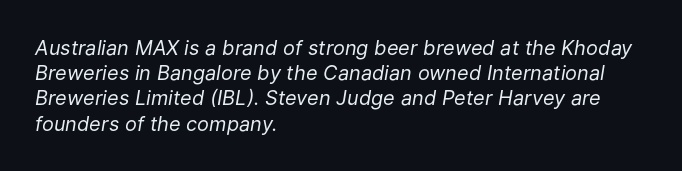
There's an unmistakable incline to the writing here. Leading: standard. Vertical stems look standard width or narrower in stroke. This sample uses plain, unmodified letter spacing.
